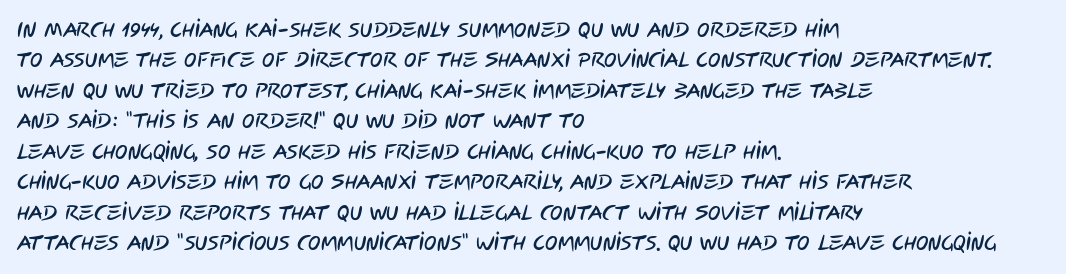
The image shows 21 px text type; set left-aligned, normal line spacing (1.45x), normal letter spacing, not underlined.
